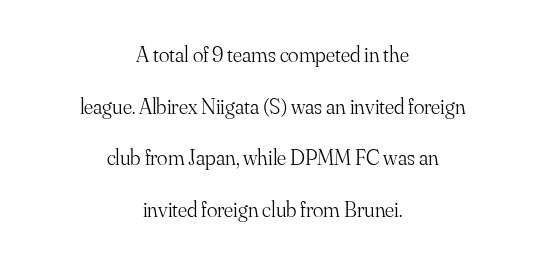
{"italic": "no", "bold": "no", "underline": "no", "align": "center", "line_spacing": "loose", "line_spacing_ratio": 2.35, "letter_spacing": "normal", "letter_spacing_em": 0.0, "glyph_px": 22}
